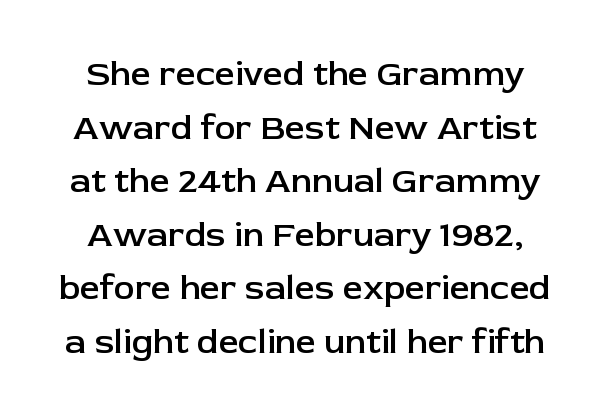
The image shows 35 px semibold sans-serif type, upright; set normal line spacing (1.53x), normal letter spacing, not underlined; low stroke contrast and a medium x-height.
